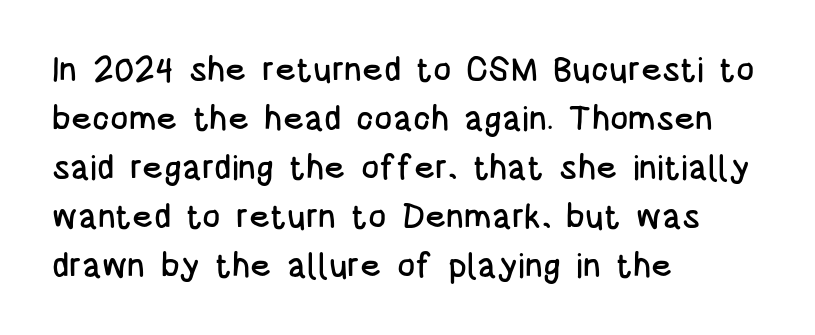
Q: Is the text italic (slanted)? A: No, it is upright.
Q: Is the typeface a serif or a sans-serif typeface? A: Sans-serif.
Q: Is the text underlined? A: No.
Q: How is the paragraph aligned? A: Left-aligned.
Q: Is the spacing between letters normal or unusually wide? A: Normal.
Q: Is the spacing between lines tight, normal or loose? A: Normal.
Q: Width (condensed, normal, or wide)? A: Condensed.
Q: Stroke contrast? A: Low.
Q: x-height? A: Large.
Q: Monospaced? A: No.
